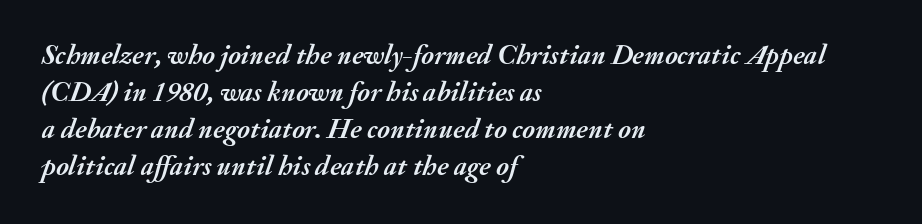
These lines sit exactly where default settings would place them. Yep, that's italic — everything's leaning. The letters are bold, with thick, heavy strokes. Check the space under the baseline: it is left empty. Teacher's note: observe the even left margin — that is flush-left alignment.
